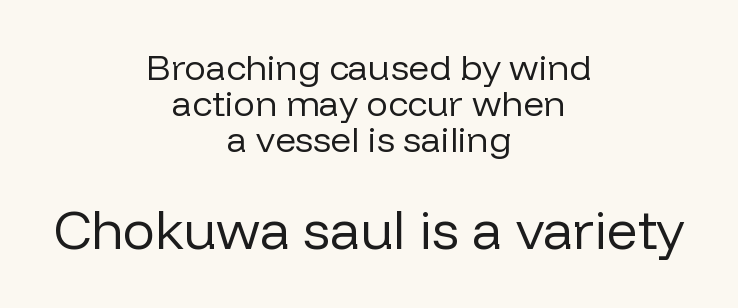
Q: Is the text bold? A: No.
Q: Is the text italic (slanted)? A: No, it is upright.
Q: Is the typeface a serif or a sans-serif typeface? A: Sans-serif.
Q: Is the text underlined? A: No.
Q: How is the paragraph aligned? A: Centered.
Q: Is the spacing between letters normal or unusually wide? A: Normal.
Q: Is the spacing between lines tight, normal or loose? A: Tight.
Q: Which block of text is set in a larger size, the first (top) or the second (bottom)? A: The second (bottom) one.
Q: Width (condensed, normal, or wide)? A: Normal.
Q: Stroke contrast? A: Low.
Q: x-height? A: Medium.
Q: Monospaced? A: No.
